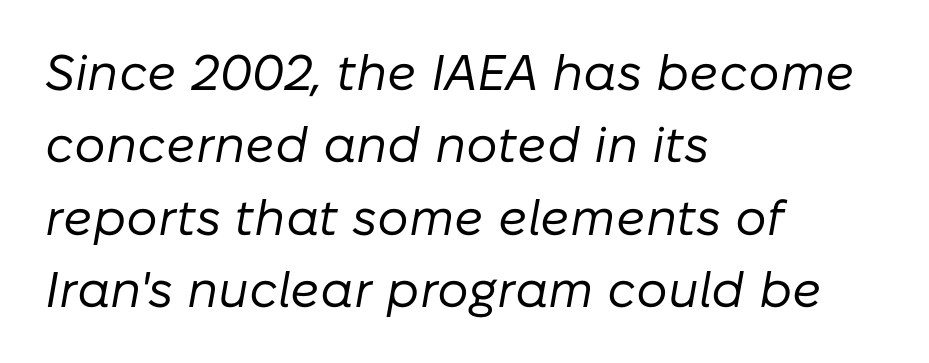
Q: Is the text bold? A: No.
Q: Is the text italic (slanted)? A: Yes, it leans right by about 10 degrees.
Q: Is the text underlined? A: No.
Q: How is the paragraph aligned? A: Left-aligned.
Q: Is the spacing between letters normal or unusually wide? A: Normal.
Q: Is the spacing between lines tight, normal or loose? A: Normal.
Q: Width (condensed, normal, or wide)? A: Normal.
Q: Stroke contrast? A: Low.
Q: x-height? A: Medium.
Q: Monospaced? A: No.
